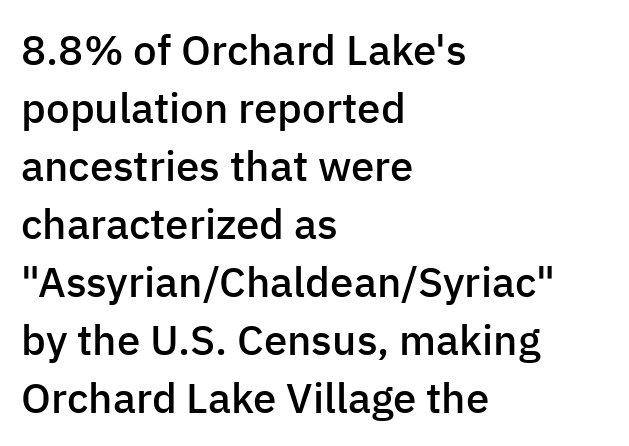
Q: Is the text bold? A: Semi-bold.
Q: Is the text italic (slanted)? A: No, it is upright.
Q: Is the typeface a serif or a sans-serif typeface? A: Sans-serif.
Q: Is the text underlined? A: No.
Q: How is the paragraph aligned? A: Left-aligned.
Q: Is the spacing between letters normal or unusually wide? A: Normal.
Q: Is the spacing between lines tight, normal or loose? A: Normal.
Q: Width (condensed, normal, or wide)? A: Normal.
Q: Stroke contrast? A: Low.
Q: x-height? A: Medium.
Q: Monospaced? A: No.
